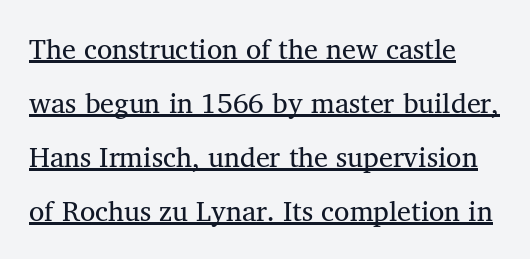
Q: Is the text bold? A: No.
Q: Is the typeface a serif or a sans-serif typeface? A: Serif.
Q: Is the text underlined? A: Yes.
Q: Is the spacing between letters normal or unusually wide? A: Normal.
Q: Is the spacing between lines tight, normal or loose? A: Loose.
Q: Width (condensed, normal, or wide)? A: Normal.
Q: Stroke contrast? A: Medium.
Q: x-height? A: Medium.
Q: Monospaced? A: No.
